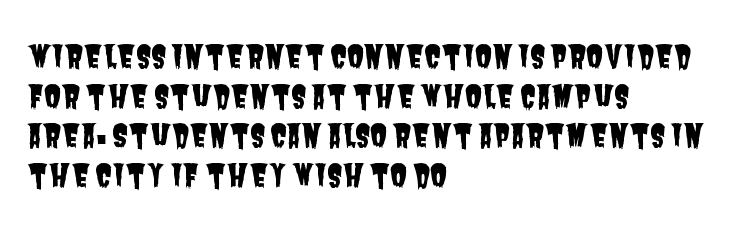
Q: Is the typeface a serif or a sans-serif typeface? A: Sans-serif.
Q: Is the text underlined? A: No.
Q: How is the paragraph aligned? A: Left-aligned.
Q: Is the spacing between letters normal or unusually wide? A: Normal.
Q: Is the spacing between lines tight, normal or loose? A: Normal.
Q: Width (condensed, normal, or wide)? A: Condensed.
Q: Stroke contrast? A: Low.
Q: x-height? A: Large.
Q: Monospaced? A: No.
